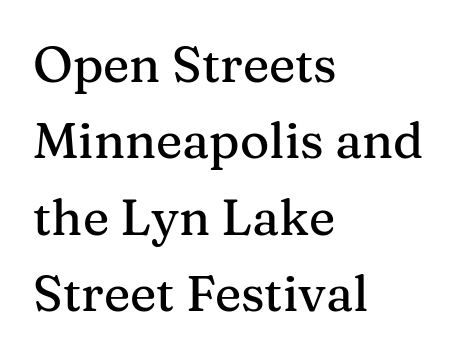
Q: Is the text italic (slanted)? A: No, it is upright.
Q: Is the typeface a serif or a sans-serif typeface? A: Serif.
Q: Is the text underlined? A: No.
Q: How is the paragraph aligned? A: Left-aligned.
Q: Is the spacing between letters normal or unusually wide? A: Normal.
Q: Is the spacing between lines tight, normal or loose? A: Normal.
Q: Width (condensed, normal, or wide)? A: Normal.
Q: Stroke contrast? A: Medium.
Q: x-height? A: Medium.
Q: Monospaced? A: No.
